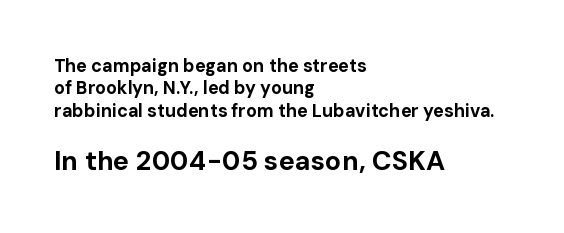
{"italic": "no", "bold": "yes", "underline": "no", "align": "left", "line_spacing_ratio": 1.24, "letter_spacing": "normal", "letter_spacing_em": 0.0, "larger_block": "second", "size_ratio": 1.5, "glyph_px": 27}
